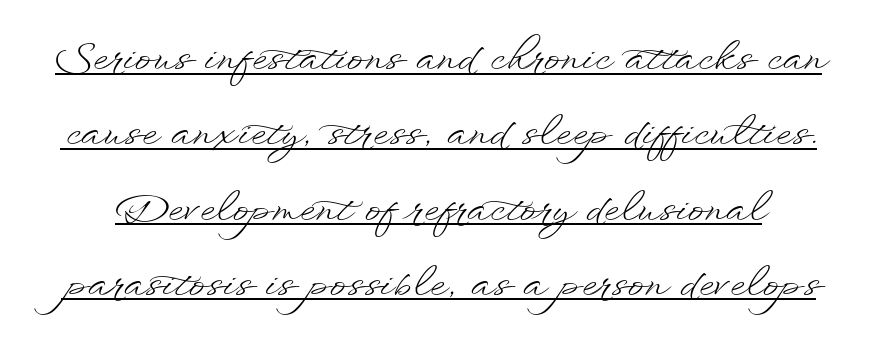
{"bold": "no", "weight": "light", "width": "wide", "stroke_contrast": "low", "x_height": "small", "monospaced": "no", "underline": "yes", "line_spacing": "loose", "line_spacing_ratio": 1.93, "letter_spacing": "normal", "letter_spacing_em": 0.0, "glyph_px": 39}
